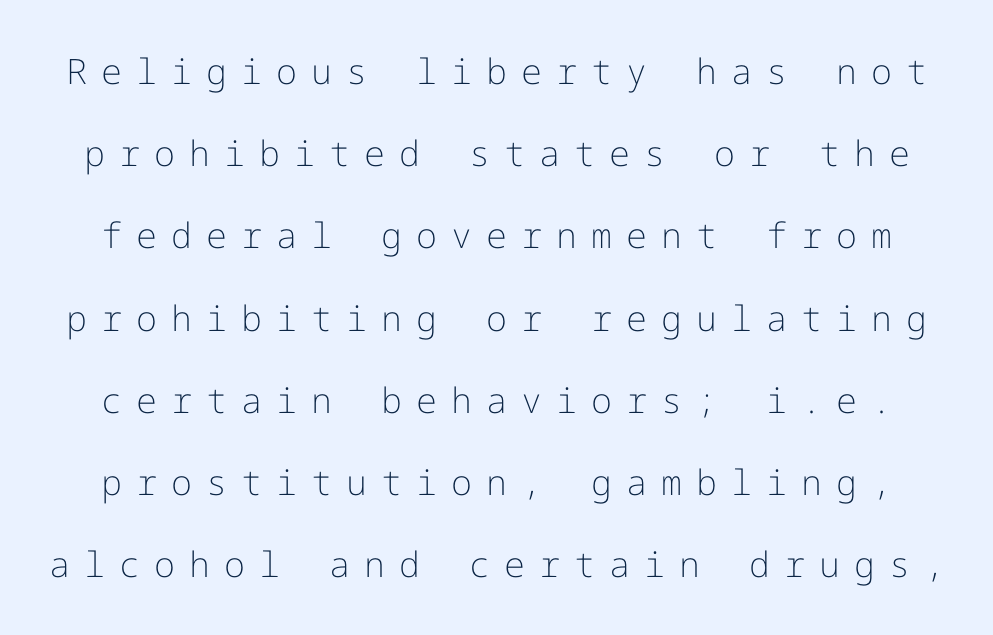
No word sits above an underline. What's the leading like? Stretched, with rows far apart. Note: no serifs on the glyphs. Between one letter and the next there's a generous, obvious gap. You can tell it's not italic because the verticals are truly vertical.
